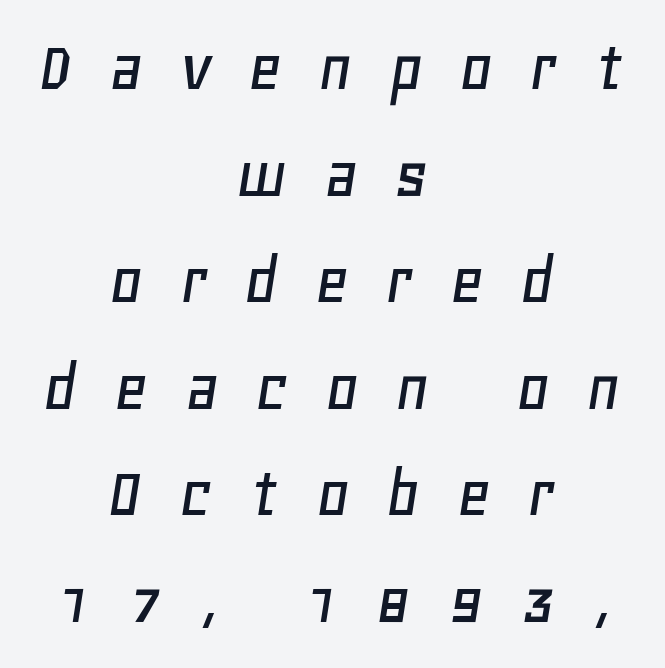
The image shows 74 px text type, italic (leaning right); set centered, normal line spacing (1.44x), unusually wide letter spacing (+0.48 em), not underlined; low stroke contrast and a large x-height.
